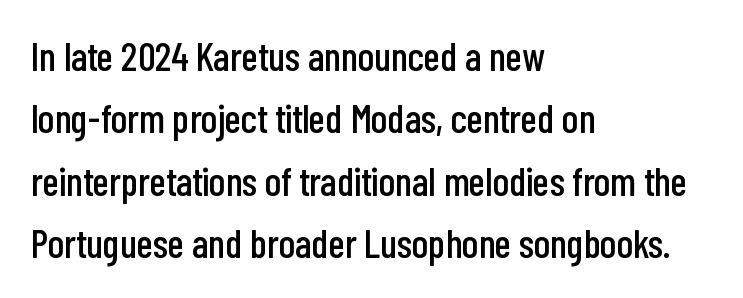
Is this a sans? Yes — the strokes have no serifs. Compared with a centered layout, this one pins lines to the left instead. Words float on clear page, feet unadorned. The letters advance in unequal steps, a hallmark of proportional type. Words appear dense and cohesive because spacing is normal. Leading matches the norm, producing a regular column.
